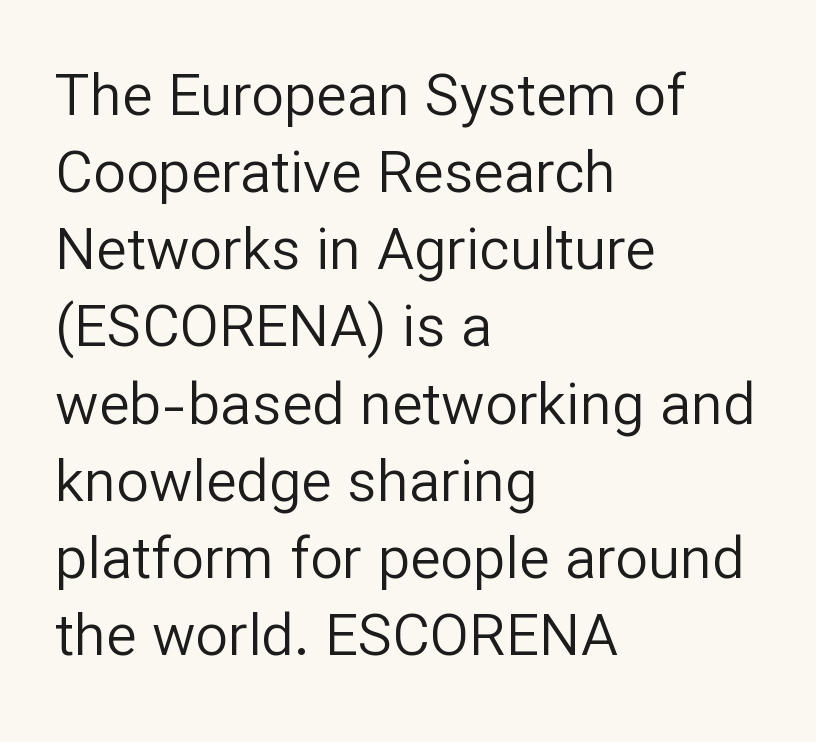
The image shows 58 px regular-weight sans-serif type, upright; set left-aligned, normal line spacing (1.33x), normal letter spacing, not underlined; low stroke contrast and a medium x-height.
